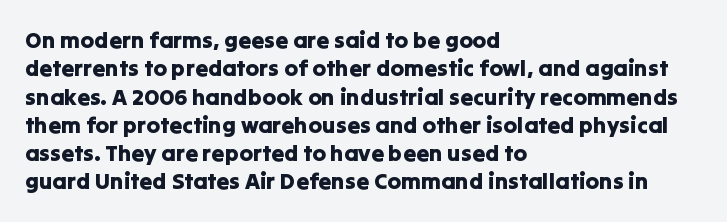
The image shows 23 px text type, upright; set left-aligned, line spacing 1.23x, normal letter spacing, not underlined.
